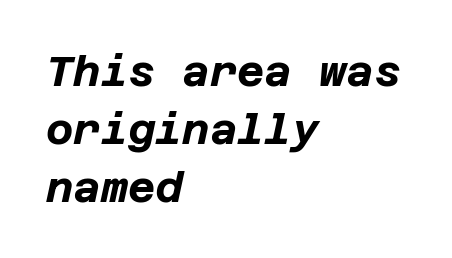
The paragraph has a hard left edge and a soft right edge. Typographic density is high because the face is bold. Evenly set lines give the paragraph a standard silhouette. The words here are not underlined. Italic: yes, the glyphs are oblique. Between one letter and the next there's only the usual sliver of space.
